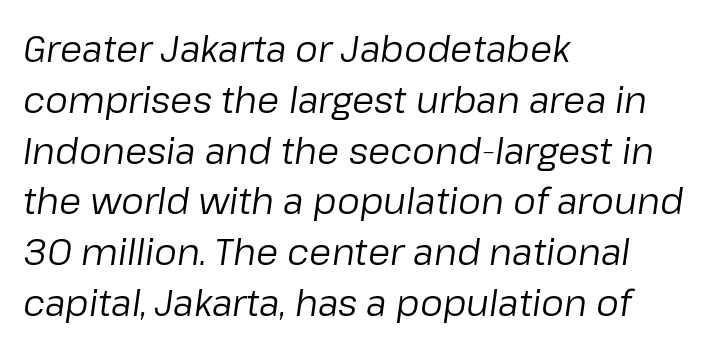
This sample uses an oblique cut, with every glyph tilted off the vertical. Letters rest on an invisible, unmarked baseline. Between one letter and the next there's only the usual sliver of space. Heaviness? Minimal to ordinary, like unemphasized prose. Line beginnings align vertically; line endings do not.
